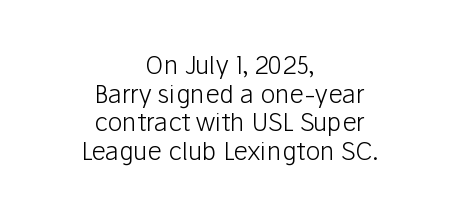
The image shows 25 px text type, upright; set centered, tight line spacing (1.15x), normal letter spacing, not underlined.
